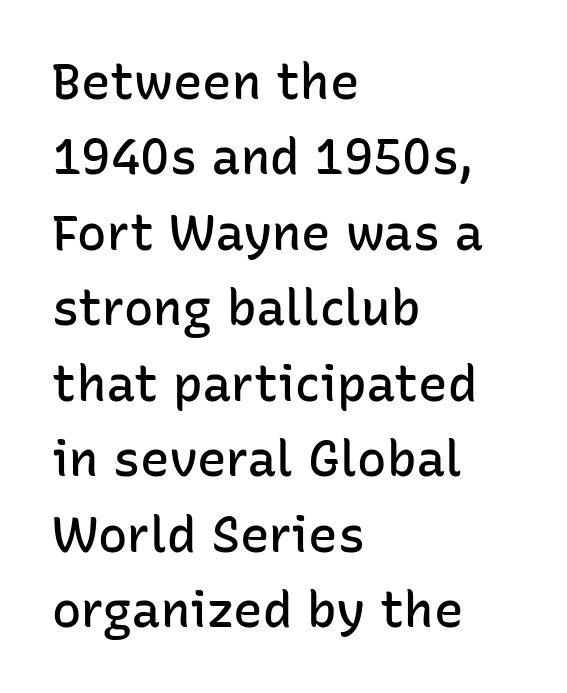
Q: Is the text bold? A: Semi-bold.
Q: Is the text italic (slanted)? A: No, it is upright.
Q: Is the typeface a serif or a sans-serif typeface? A: Sans-serif.
Q: Is the text underlined? A: No.
Q: How is the paragraph aligned? A: Left-aligned.
Q: Is the spacing between letters normal or unusually wide? A: Normal.
Q: Is the spacing between lines tight, normal or loose? A: Normal.
Q: Width (condensed, normal, or wide)? A: Normal.
Q: Stroke contrast? A: Low.
Q: x-height? A: Medium.
Q: Monospaced? A: No.
